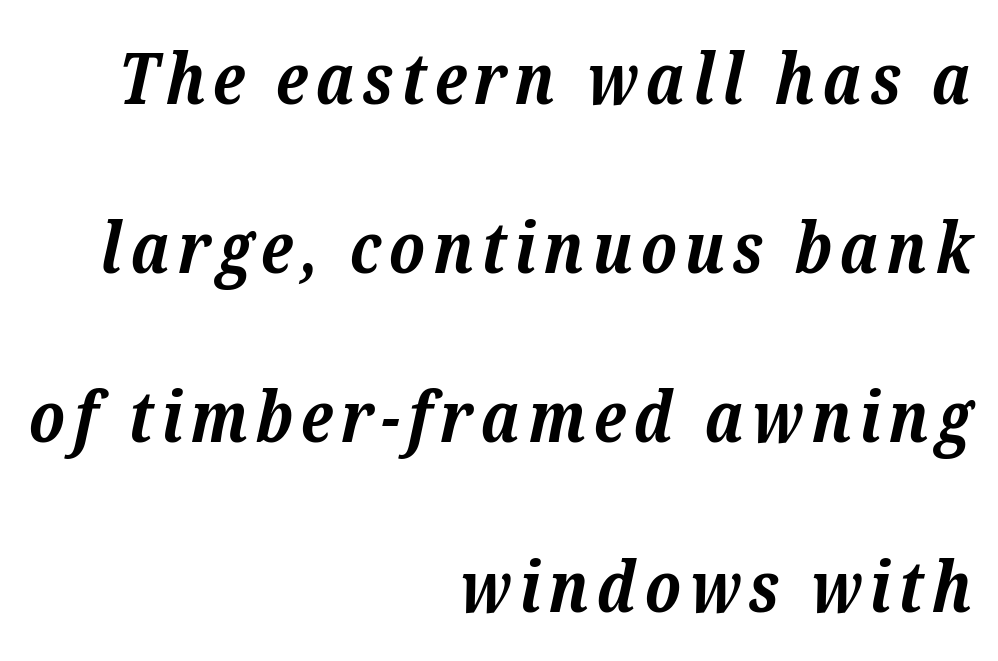
Q: Is the text bold? A: Yes.
Q: Is the text italic (slanted)? A: Yes, it leans right by about 12 degrees.
Q: Is the typeface a serif or a sans-serif typeface? A: Serif.
Q: Is the text underlined? A: No.
Q: How is the paragraph aligned? A: Right-aligned.
Q: Is the spacing between lines tight, normal or loose? A: Loose.
Q: Width (condensed, normal, or wide)? A: Normal.
Q: Stroke contrast? A: Low.
Q: x-height? A: Medium.
Q: Monospaced? A: No.
